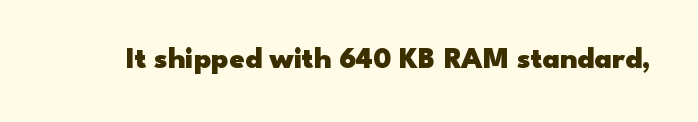
The image shows 30 px heavy, wide sans-serif type, upright; set normal letter spacing, not underlined; low stroke contrast and a small x-height.
